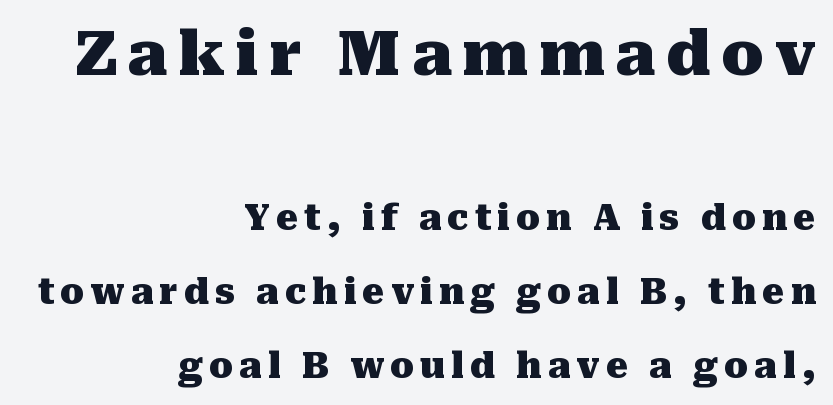
The image shows 62 px heavy serif type, upright; set right-aligned, loose line spacing (2.11x), not underlined; the first (top) block is 1.77x larger; medium stroke contrast and a medium x-height.
